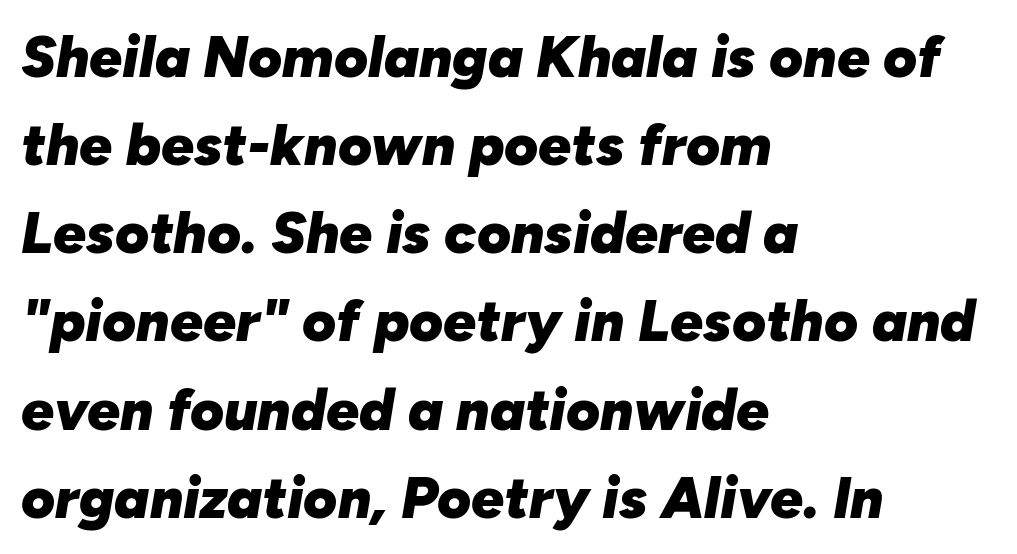
Check the space under the baseline: it is left empty. The sample has been set heavy, in full bold. Every character sits at an angle, as italics do. The setting favours the left margin, as ordinary paragraphs usually do. This sample has the flowing, uneven cadence of proportional lettering. This sample uses plain, unmodified letter spacing.
